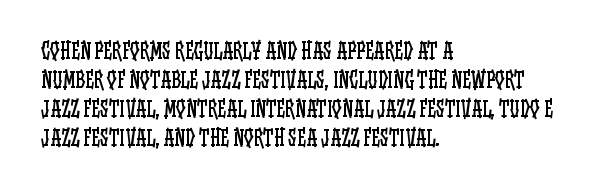
The image shows 22 px text type, upright; set left-aligned, normal line spacing (1.32x), normal letter spacing, not underlined.
